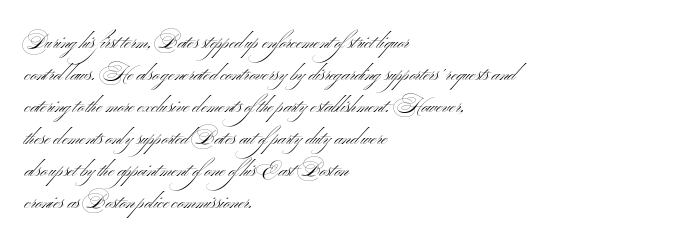
The image shows 20 px text type; set left-aligned, normal line spacing (1.6x), normal letter spacing, not underlined.
